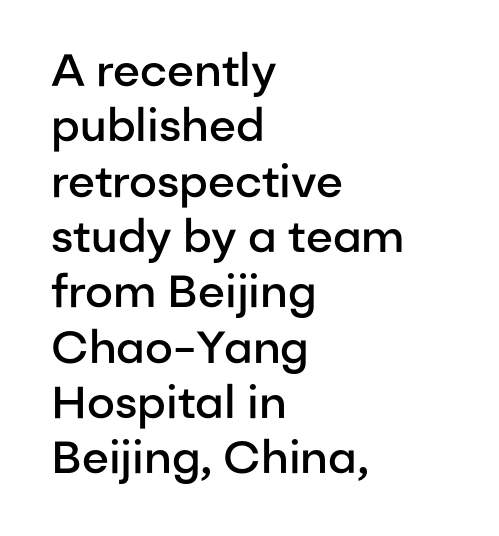
This sample has the flowing, uneven cadence of proportional lettering. These lines stack with their left ends in a neat column. Emphasis by weight is partial: semibold. Has an underline been added? It has not.
